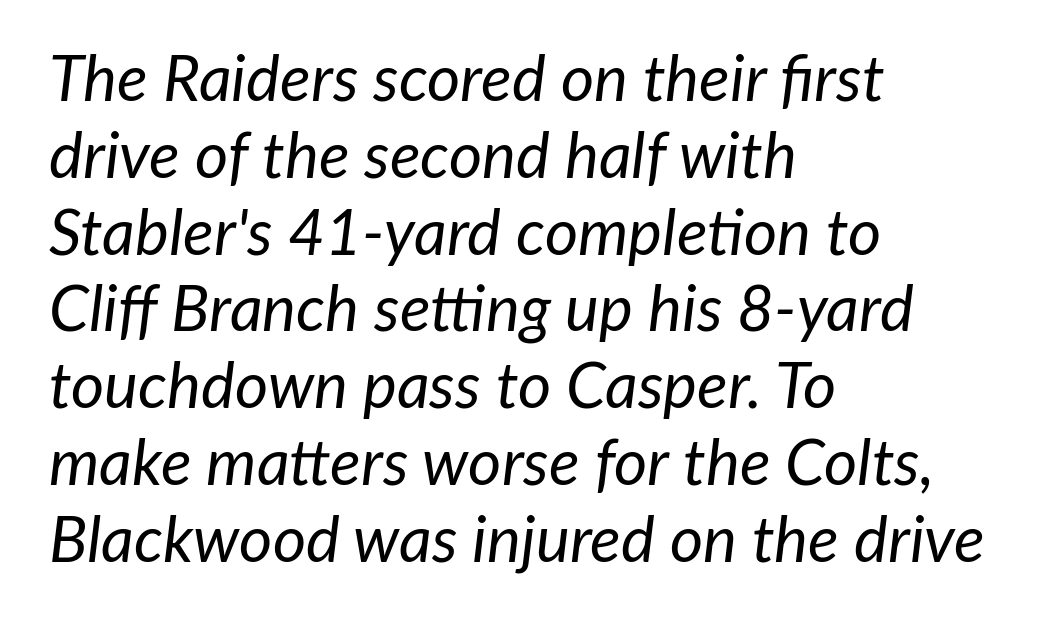
The specimen reads as italic at a glance. Think of a printed novel: that variable character pitch is what you see here. Each line starts at the same left margin while the right side varies. These lines keep a tight, regular rhythm from letter to letter. Stems here are at most as thick as an everyday book face. Unmarked baselines from the first word to the last.
